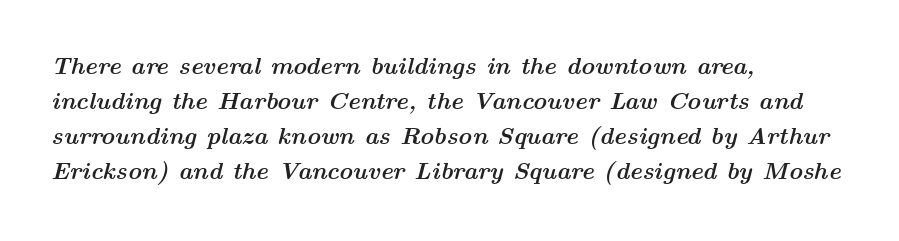
{"italic": "yes", "lean": "right", "slant_degrees": 14, "bold": "yes", "underline": "no", "align": "left", "line_spacing": "normal", "line_spacing_ratio": 1.46, "letter_spacing": "normal", "letter_spacing_em": 0.0, "glyph_px": 24}
